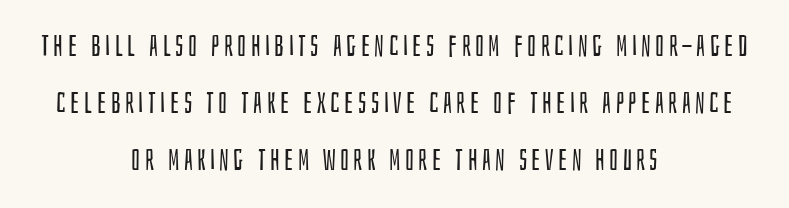
The image shows 29 px regular-weight, condensed sans-serif type, upright; set centered, loose line spacing (1.97x), not underlined; low stroke contrast and a large x-height.
